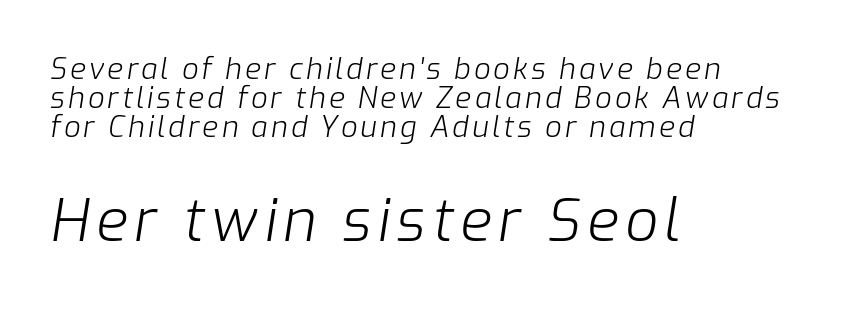
The image shows 58 px light type, italic (leaning right); set left-aligned, tight line spacing (1.0x), not underlined; the second (bottom) block is 2.0x larger; low stroke contrast and a medium x-height.
